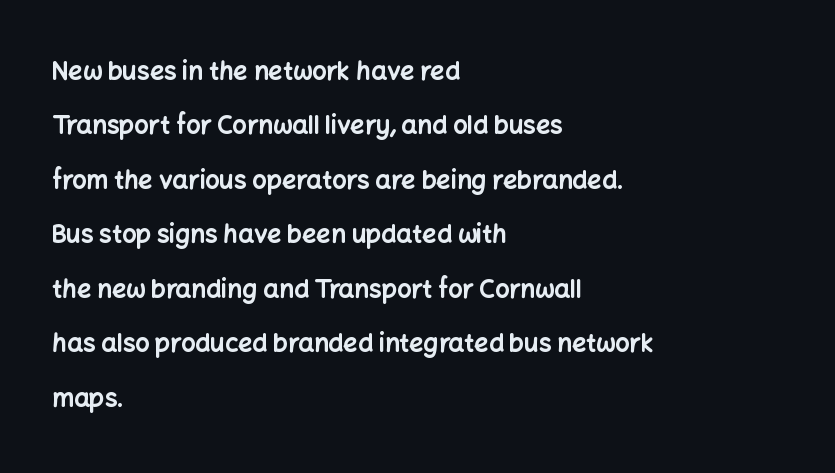
Q: Is the text bold? A: Yes.
Q: Is the text italic (slanted)? A: No, it is upright.
Q: Is the text underlined? A: No.
Q: How is the paragraph aligned? A: Left-aligned.
Q: Is the spacing between letters normal or unusually wide? A: Normal.
Q: Is the spacing between lines tight, normal or loose? A: Loose.
